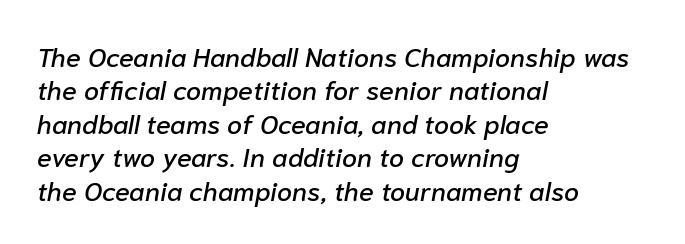
{"italic": "yes", "lean": "right", "slant_degrees": 10, "underline": "no", "align": "left", "line_spacing_ratio": 1.24, "letter_spacing": "normal", "letter_spacing_em": 0.0, "glyph_px": 27}
